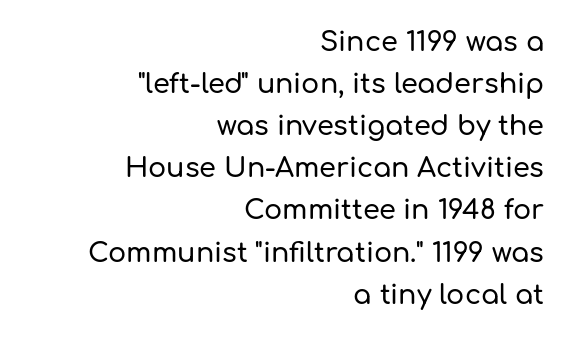
The image shows 27 px text type, upright; set right-aligned, normal line spacing (1.56x), normal letter spacing, not underlined.
